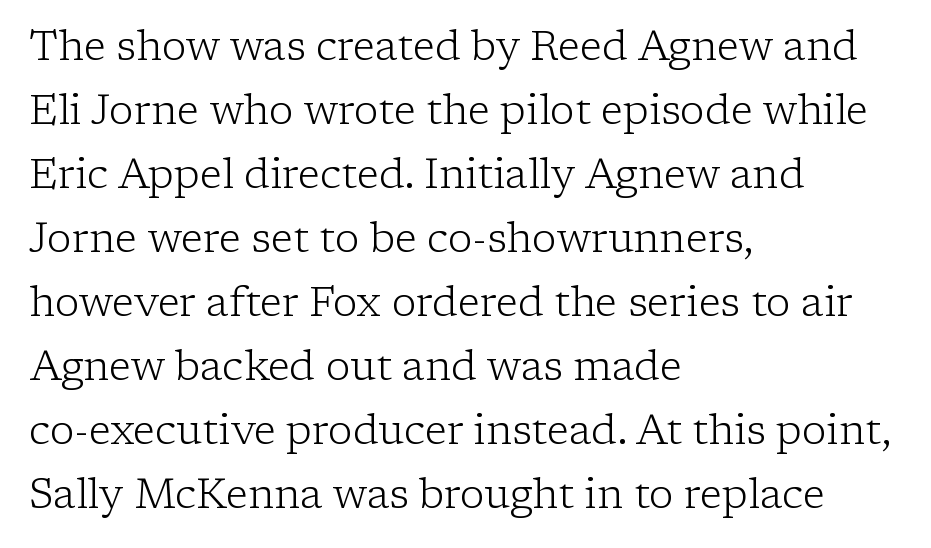
{"serif": "yes", "italic": "no", "bold": "no", "weight": "light", "width": "normal", "stroke_contrast": "low", "x_height": "medium", "monospaced": "no", "underline": "no", "align": "left", "line_spacing": "normal", "line_spacing_ratio": 1.56, "letter_spacing": "normal", "letter_spacing_em": 0.0, "glyph_px": 41}
